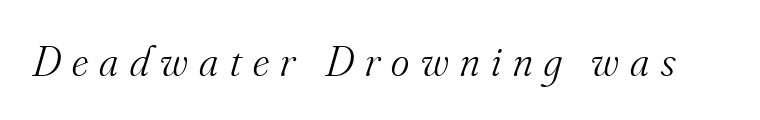
The image shows 44 px light serif type, italic (leaning right); set unusually wide letter spacing (+0.26 em), not underlined; medium stroke contrast and a small x-height.
